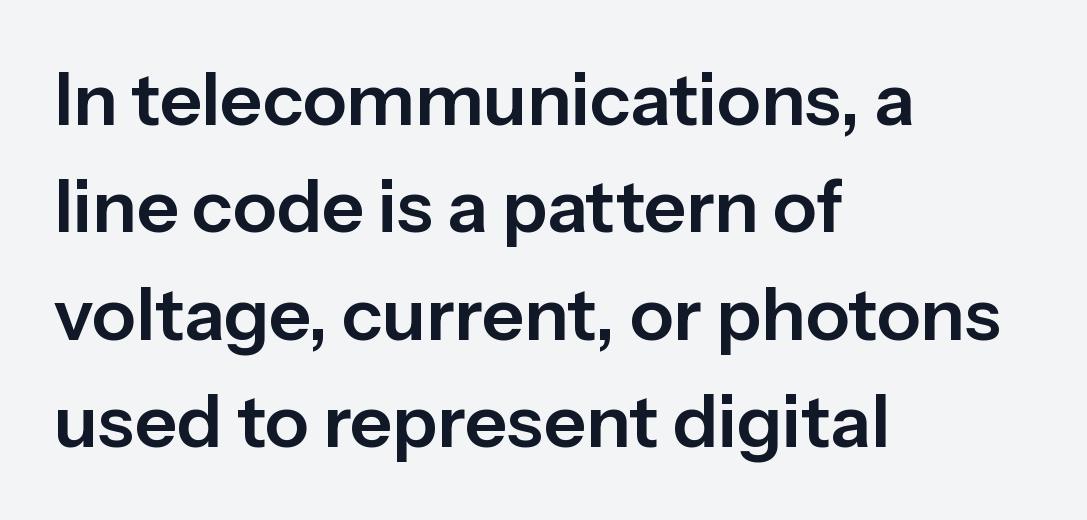
{"serif": "no", "italic": "no", "width": "normal", "stroke_contrast": "low", "x_height": "medium", "monospaced": "no", "underline": "no", "align": "left", "line_spacing": "normal", "line_spacing_ratio": 1.47, "letter_spacing": "normal", "letter_spacing_em": 0.0, "glyph_px": 73}
